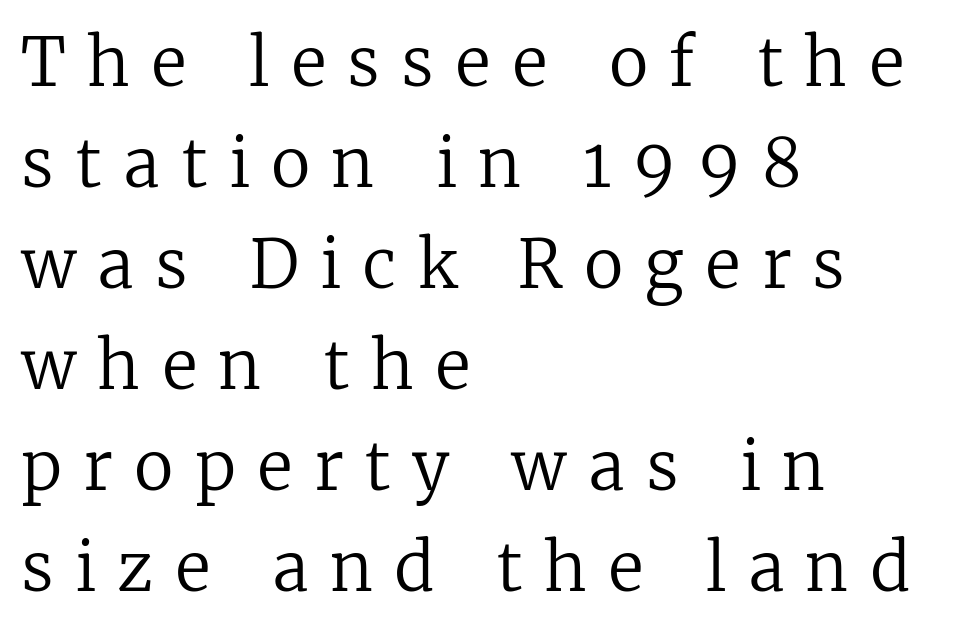
These lines sit exactly where default settings would place them. These lines are rendered in a variable-pitch font. Casual observation: everything's shoved over to the left. Honestly, the letter spacing is so wide it's the main thing you notice.
